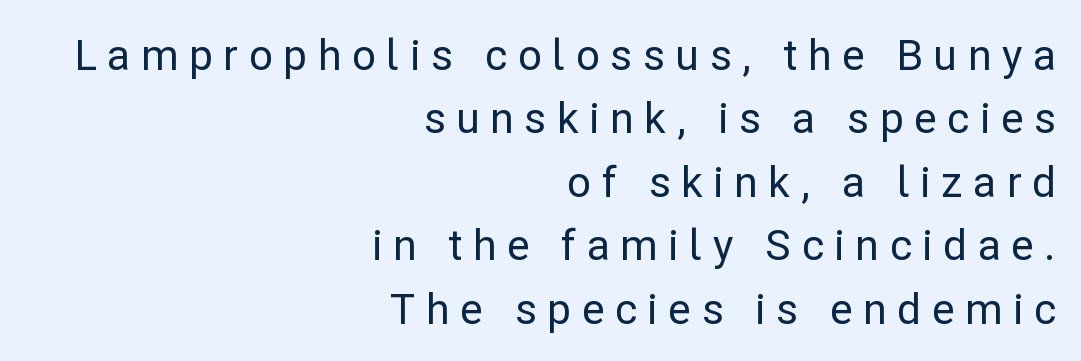
{"serif": "no", "italic": "no", "width": "normal", "stroke_contrast": "low", "x_height": "medium", "monospaced": "no", "underline": "no", "align": "right", "line_spacing": "normal", "line_spacing_ratio": 1.51, "letter_spacing": "wide", "letter_spacing_em": 0.25, "glyph_px": 42}
